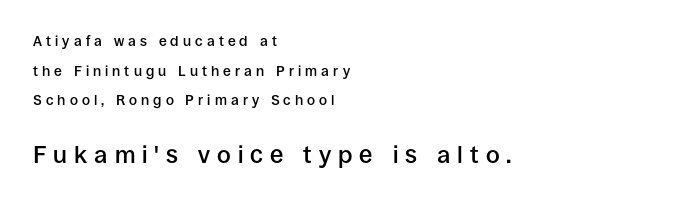
The image shows 24 px text type, upright; set left-aligned, loose line spacing (2.12x), unusually wide letter spacing (+0.29 em), not underlined; the second (bottom) block is 1.71x larger.
